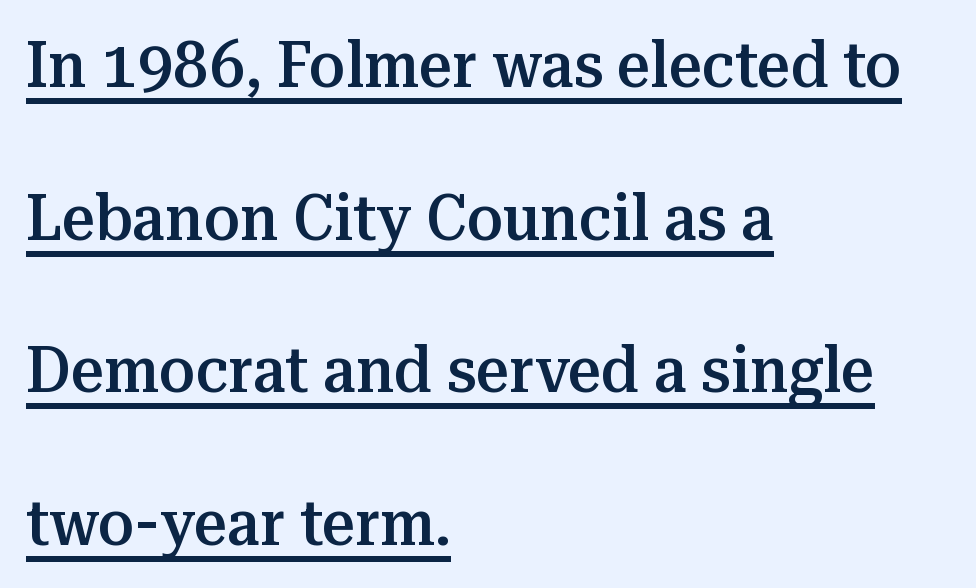
{"serif": "yes", "italic": "no", "bold": "semi", "weight": "semibold", "width": "normal", "stroke_contrast": "medium", "x_height": "medium", "monospaced": "no", "underline": "yes", "align": "left", "line_spacing": "loose", "line_spacing_ratio": 2.35, "letter_spacing": "normal", "letter_spacing_em": 0.0, "glyph_px": 65}
